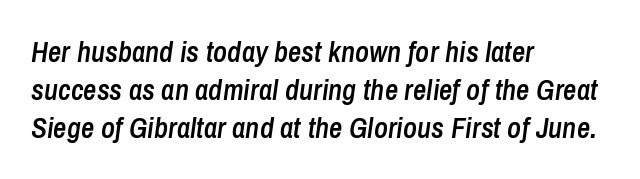
The image shows 29 px semibold, condensed type, italic (leaning right); set left-aligned, normal line spacing (1.31x), normal letter spacing, not underlined; low stroke contrast and a medium x-height.
